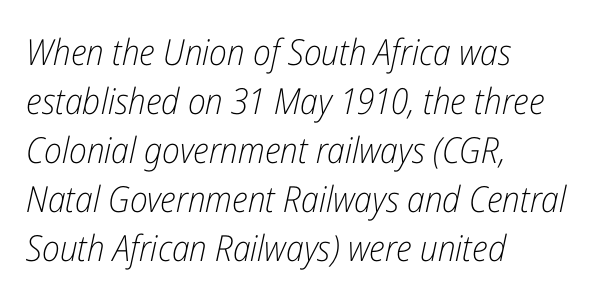
Check under the words: just untouched page. These lines were composed using italics. Regarding leading, the lines here are spaced in the standard way. How are the letters spaced? Ordinarily, with no added tracking. Teacher's note: observe the even left margin — that is flush-left alignment. The face used here is proportionally spaced, like ordinary book or web type.
